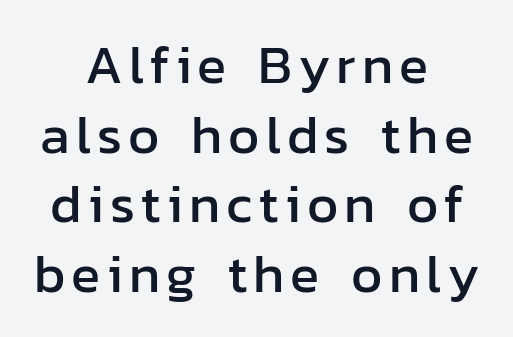
{"serif": "no", "italic": "no", "width": "normal", "stroke_contrast": "low", "x_height": "medium", "monospaced": "no", "underline": "no", "align": "center", "line_spacing": "normal", "line_spacing_ratio": 1.29, "glyph_px": 54}
